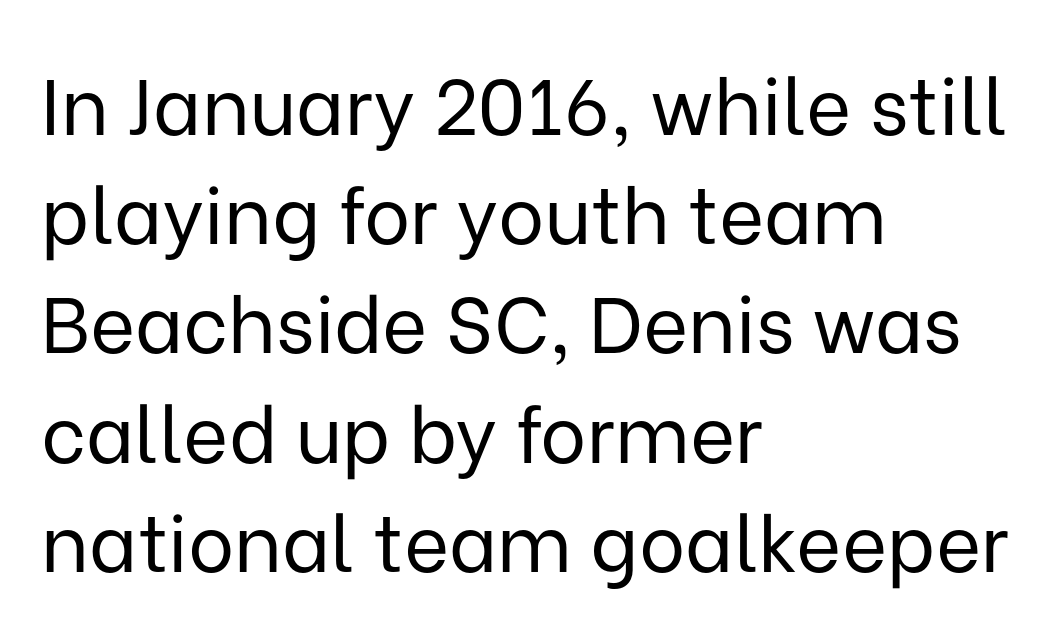
To sum up the face: it is a sans, with no serifs. The font's upright variant was chosen for this text. Letters have the restrained weight of plain body copy at most. The passage shown is typed in a proportional face where columns would drift.
